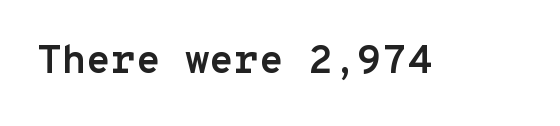
{"serif": "no", "italic": "no", "bold": "yes", "weight": "semibold", "width": "normal", "stroke_contrast": "low", "x_height": "medium", "monospaced": "yes", "underline": "no", "letter_spacing": "normal", "letter_spacing_em": 0.0, "glyph_px": 40}
